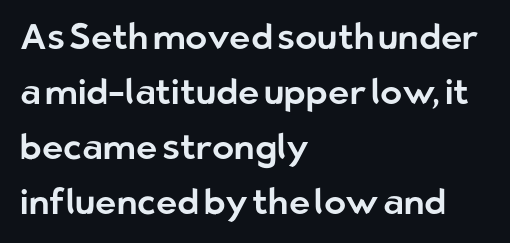
{"serif": "no", "italic": "no", "width": "normal", "stroke_contrast": "low", "x_height": "medium", "monospaced": "no", "underline": "no", "align": "left", "line_spacing": "normal", "line_spacing_ratio": 1.53, "letter_spacing": "normal", "letter_spacing_em": 0.0, "glyph_px": 36}
